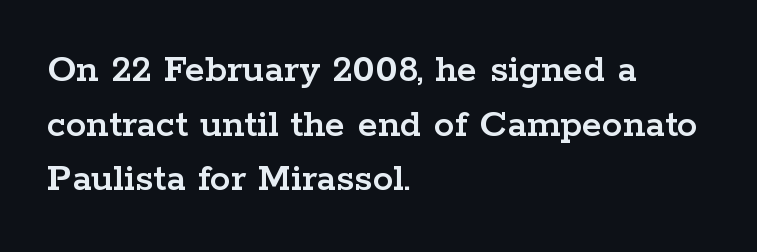
The image shows 41 px wide serif type, upright; set left-aligned, normal line spacing (1.33x), normal letter spacing, not underlined; low stroke contrast and a medium x-height.
